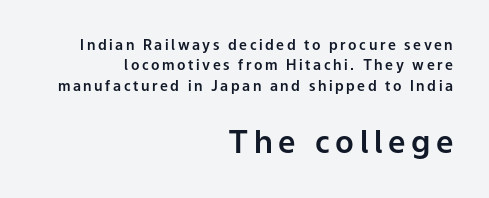
The image shows 31 px sans-serif type, upright; set right-aligned, normal line spacing (1.46x), not underlined; the second (bottom) block is 2.21x larger; low stroke contrast and a medium x-height.
